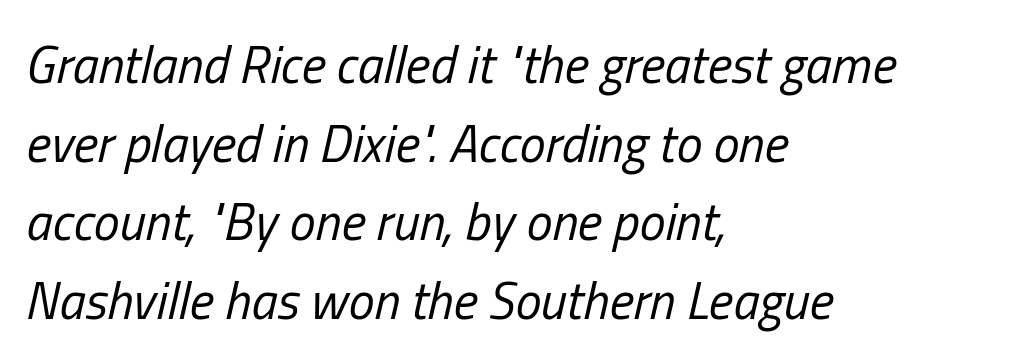
The image shows 52 px regular-weight, condensed type, italic (leaning right); set left-aligned, normal line spacing (1.51x), normal letter spacing, not underlined; low stroke contrast and a medium x-height.
